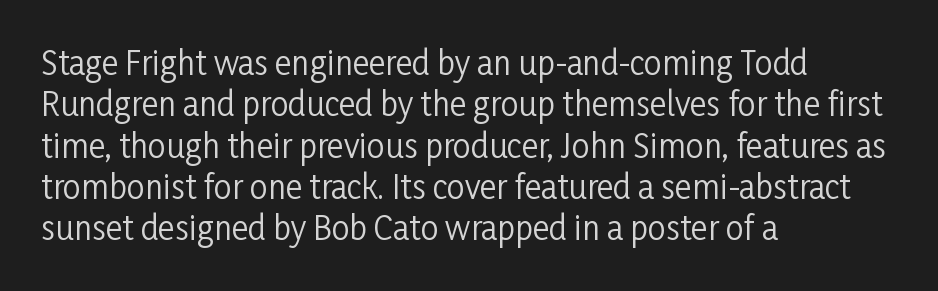
{"serif": "no", "italic": "no", "bold": "no", "weight": "regular", "width": "condensed", "stroke_contrast": "low", "x_height": "medium", "monospaced": "no", "underline": "no", "align": "left", "line_spacing": "normal", "line_spacing_ratio": 1.29, "letter_spacing": "normal", "letter_spacing_em": 0.0, "glyph_px": 32}
